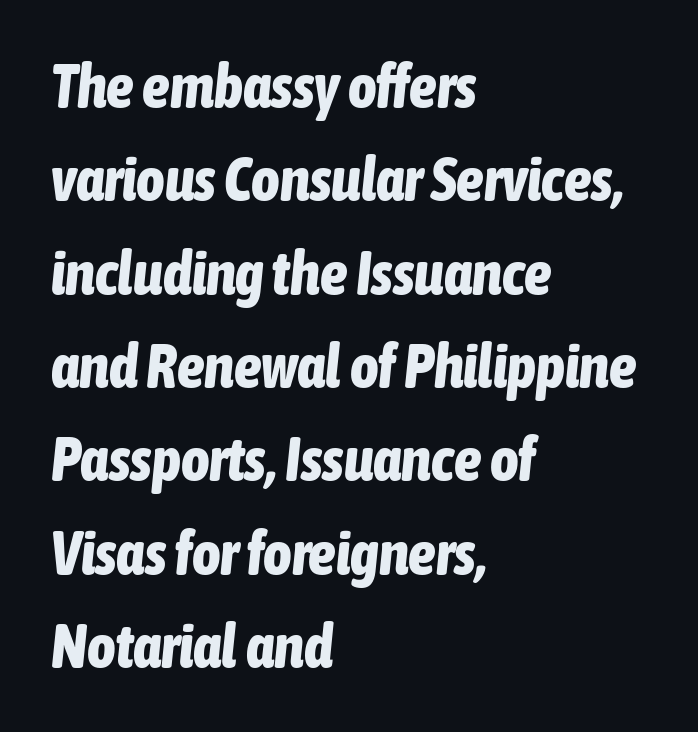
Q: Is the text bold? A: Yes.
Q: Is the text italic (slanted)? A: Yes, it leans right by about 6 degrees.
Q: Is the text underlined? A: No.
Q: How is the paragraph aligned? A: Left-aligned.
Q: Is the spacing between letters normal or unusually wide? A: Normal.
Q: Is the spacing between lines tight, normal or loose? A: Normal.
Q: Width (condensed, normal, or wide)? A: Condensed.
Q: Stroke contrast? A: Low.
Q: x-height? A: Medium.
Q: Monospaced? A: No.
